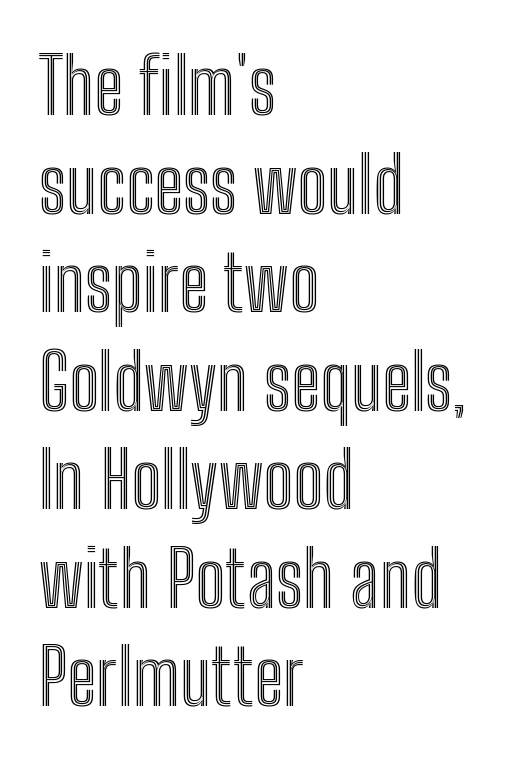
In terms of letterspacing, this is plain default setting. Quick note: not italic, upright. Any mark beneath the type? The region is blank. Vertical spacing — default. The face used here is proportionally spaced, like ordinary book or web type. Leftover space on each line is placed entirely after the last word.
